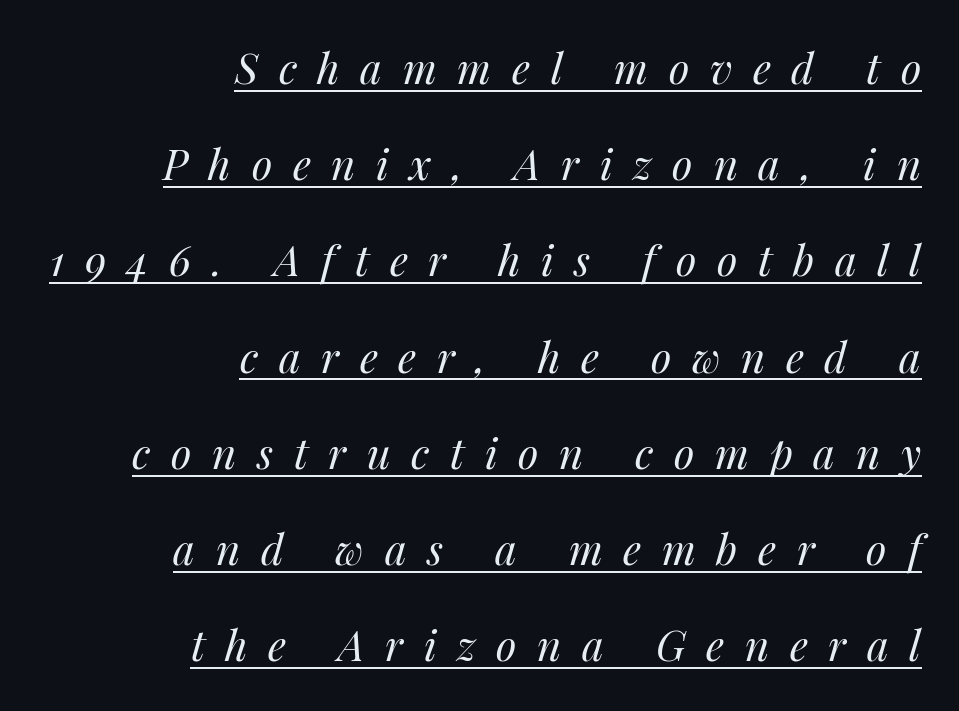
The image shows 42 px regular-weight type, italic (leaning right); set right-aligned, loose line spacing (2.29x), unusually wide letter spacing (+0.49 em), underlined; medium stroke contrast and a medium x-height.
